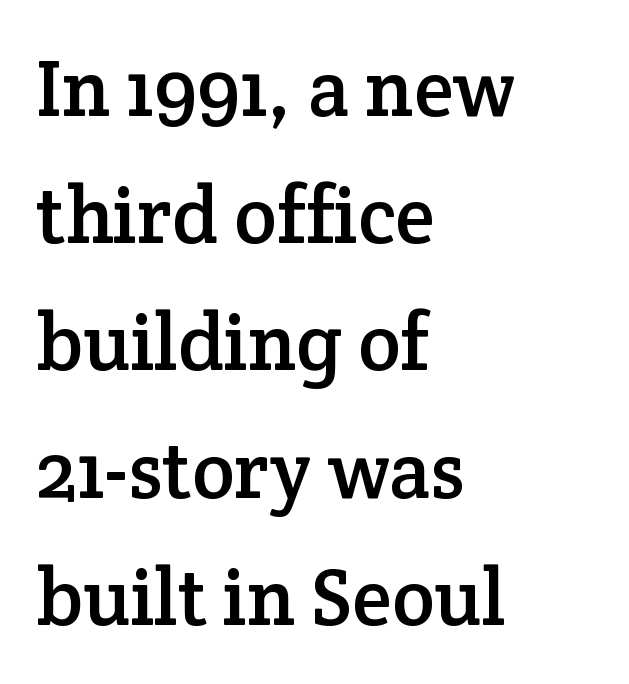
This rendering employs a face with finishing strokes, i.e., a serif. These lines are rendered in a variable-pitch font. In CSS terms this would be text-align: left. The lettering stays uniformly vertical, giving the passage a roman look. Letters rest on an invisible, unmarked baseline. Vertical spacing — default.
